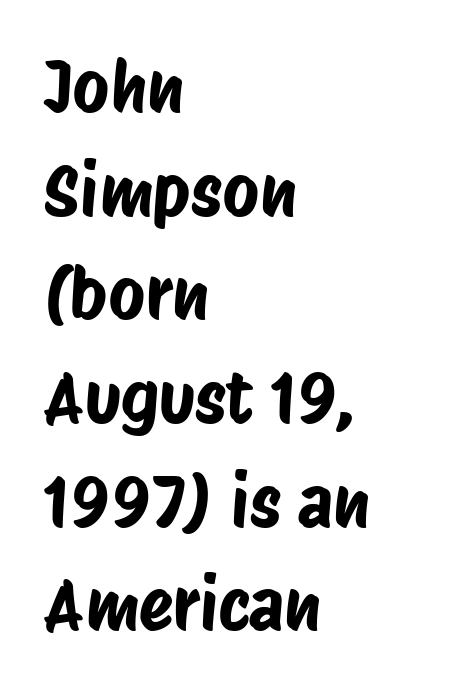
Inter-character spacing is left at the font's built-in metrics. Is there much room between lines? A standard amount, neither cramped nor airy. Each line starts at the same left margin while the right side varies. I'd call this a sans setting — the letters go barefoot.
